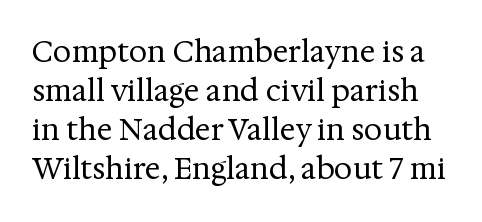
Q: Is the text bold? A: No.
Q: Is the text italic (slanted)? A: No, it is upright.
Q: Is the typeface a serif or a sans-serif typeface? A: Serif.
Q: Is the text underlined? A: No.
Q: Is the spacing between letters normal or unusually wide? A: Normal.
Q: Is the spacing between lines tight, normal or loose? A: Normal.
Q: Width (condensed, normal, or wide)? A: Normal.
Q: Stroke contrast? A: Medium.
Q: x-height? A: Medium.
Q: Monospaced? A: No.
